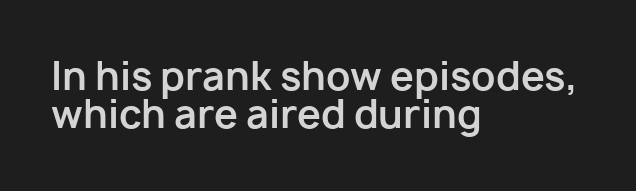
{"serif": "no", "italic": "no", "bold": "yes", "weight": "bold", "width": "normal", "stroke_contrast": "low", "x_height": "medium", "monospaced": "no", "underline": "no", "align": "left", "line_spacing": "tight", "line_spacing_ratio": 1.01, "letter_spacing": "normal", "letter_spacing_em": 0.0, "glyph_px": 38}
